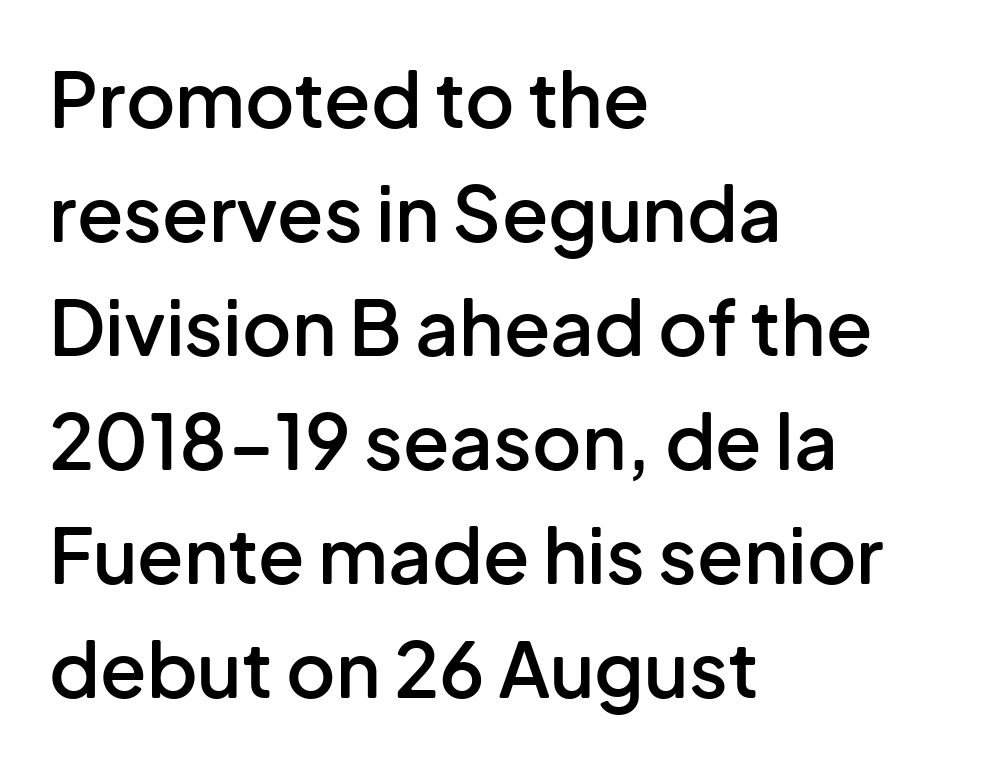
Q: Is the text bold? A: Semi-bold.
Q: Is the text italic (slanted)? A: No, it is upright.
Q: Is the typeface a serif or a sans-serif typeface? A: Sans-serif.
Q: Is the text underlined? A: No.
Q: How is the paragraph aligned? A: Left-aligned.
Q: Is the spacing between letters normal or unusually wide? A: Normal.
Q: Is the spacing between lines tight, normal or loose? A: Normal.
Q: Width (condensed, normal, or wide)? A: Normal.
Q: Stroke contrast? A: Low.
Q: x-height? A: Medium.
Q: Monospaced? A: No.
